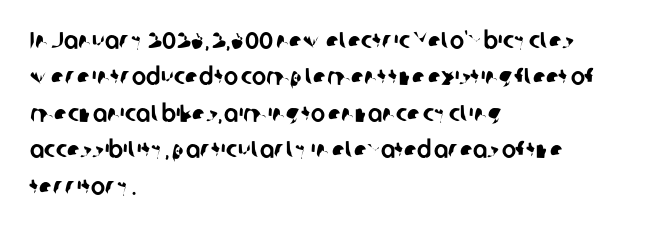
Q: Is the text underlined? A: No.
Q: How is the paragraph aligned? A: Left-aligned.
Q: Is the spacing between letters normal or unusually wide? A: Normal.
Q: Is the spacing between lines tight, normal or loose? A: Normal.
